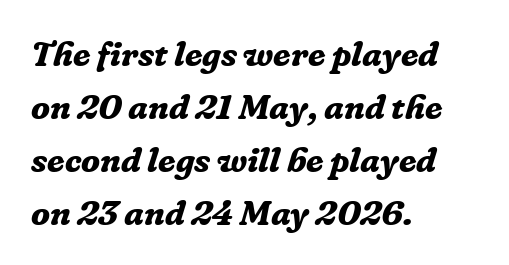
{"serif": "yes", "italic": "yes", "lean": "right", "slant_degrees": 16, "bold": "yes", "weight": "bold", "width": "normal", "stroke_contrast": "low", "x_height": "medium", "monospaced": "no", "underline": "no", "align": "left", "line_spacing": "normal", "line_spacing_ratio": 1.51, "letter_spacing": "normal", "letter_spacing_em": 0.0, "glyph_px": 35}
